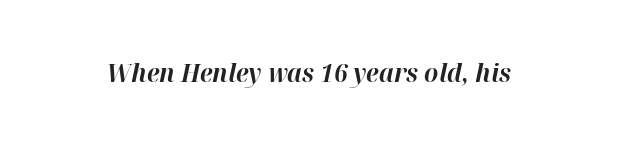
The image shows 25 px bold type, italic (leaning right); set normal letter spacing, not underlined.
